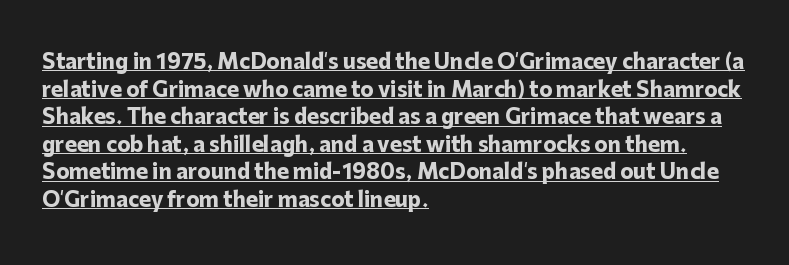
{"italic": "no", "bold": "yes", "underline": "yes", "align": "left", "line_spacing": "normal", "line_spacing_ratio": 1.38, "letter_spacing": "normal", "letter_spacing_em": 0.0, "glyph_px": 20}
